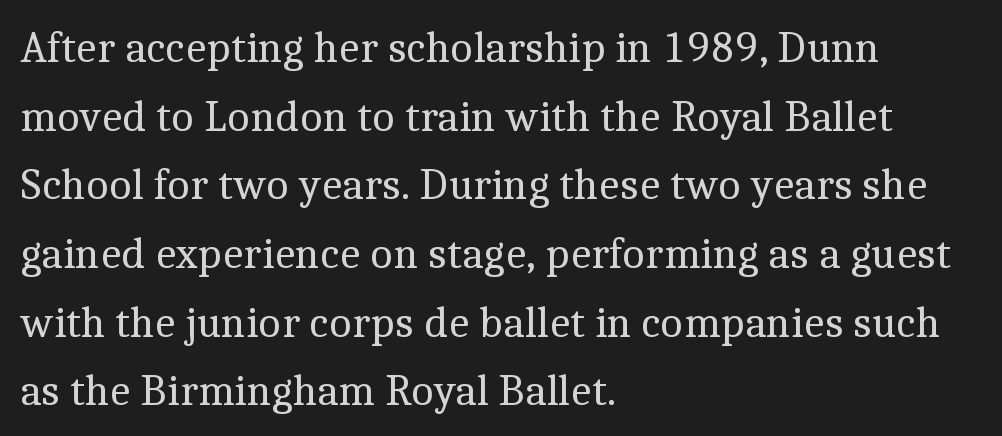
The image shows 44 px regular-weight serif type, upright; set left-aligned, normal line spacing (1.56x), normal letter spacing, not underlined; a medium x-height.
